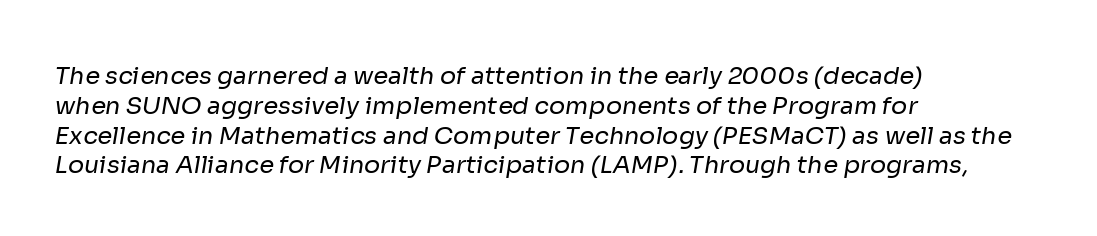
{"bold": "no", "underline": "no", "align": "left", "line_spacing_ratio": 1.24, "letter_spacing": "normal", "letter_spacing_em": 0.0, "glyph_px": 24}
